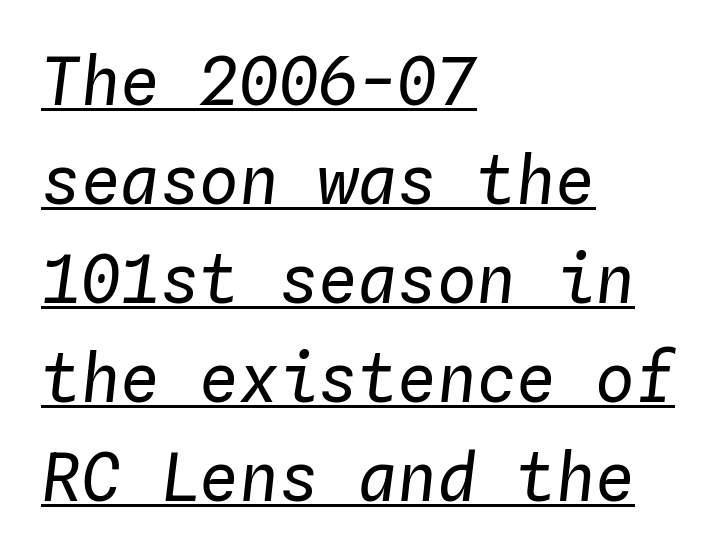
Q: Is the text bold? A: No.
Q: Is the text italic (slanted)? A: Yes, it leans right by about 4 degrees.
Q: Is the text underlined? A: Yes.
Q: How is the paragraph aligned? A: Left-aligned.
Q: Is the spacing between letters normal or unusually wide? A: Normal.
Q: Is the spacing between lines tight, normal or loose? A: Normal.
Q: Width (condensed, normal, or wide)? A: Normal.
Q: Stroke contrast? A: Low.
Q: x-height? A: Medium.
Q: Monospaced? A: Yes.
